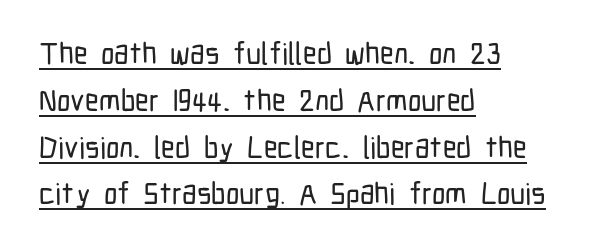
The image shows 30 px condensed sans-serif type, upright; set left-aligned, normal line spacing (1.56x), normal letter spacing, underlined; low stroke contrast and a medium x-height.
